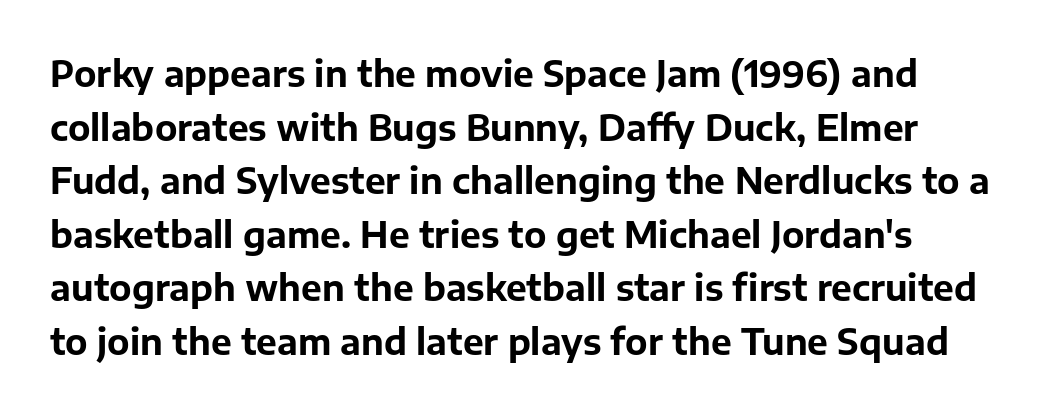
Q: Is the text bold? A: Yes.
Q: Is the text italic (slanted)? A: No, it is upright.
Q: Is the typeface a serif or a sans-serif typeface? A: Sans-serif.
Q: Is the text underlined? A: No.
Q: Is the spacing between letters normal or unusually wide? A: Normal.
Q: Is the spacing between lines tight, normal or loose? A: Normal.
Q: Width (condensed, normal, or wide)? A: Normal.
Q: Stroke contrast? A: Low.
Q: x-height? A: Medium.
Q: Monospaced? A: No.
